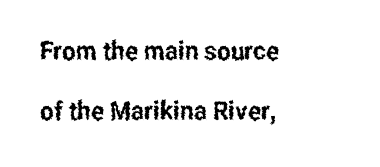
The lines are quadded left. Between one letter and the next there's only the usual sliver of space. The strip under each line holds only bare page. Posture: vertical. Line spacing here is loose.
